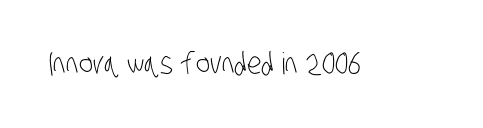
{"serif": "no", "bold": "no", "weight": "light", "width": "condensed", "stroke_contrast": "low", "x_height": "large", "monospaced": "no", "underline": "no", "letter_spacing": "normal", "letter_spacing_em": 0.0, "glyph_px": 30}
